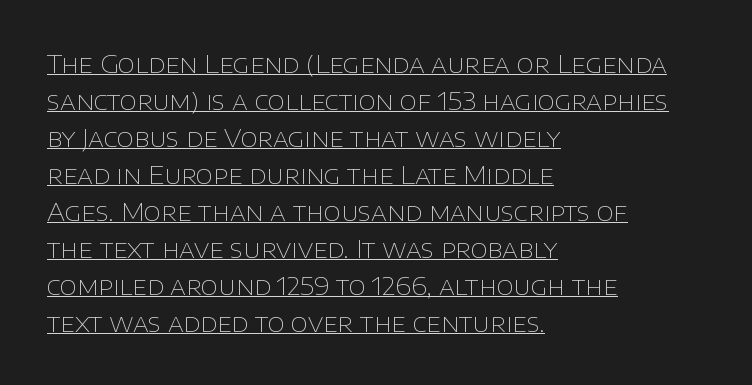
{"italic": "no", "bold": "no", "underline": "yes", "align": "left", "line_spacing": "normal", "line_spacing_ratio": 1.48, "letter_spacing": "normal", "letter_spacing_em": 0.0, "glyph_px": 25}
